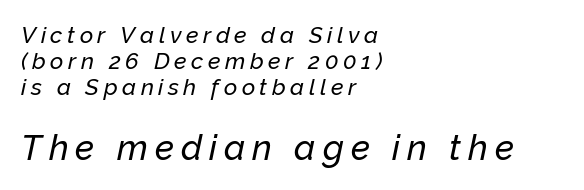
The image shows 35 px text type, italic (leaning right); set left-aligned, tight line spacing (1.13x), unusually wide letter spacing (+0.2 em), not underlined; the second (bottom) block is 1.52x larger; low stroke contrast and a medium x-height.
